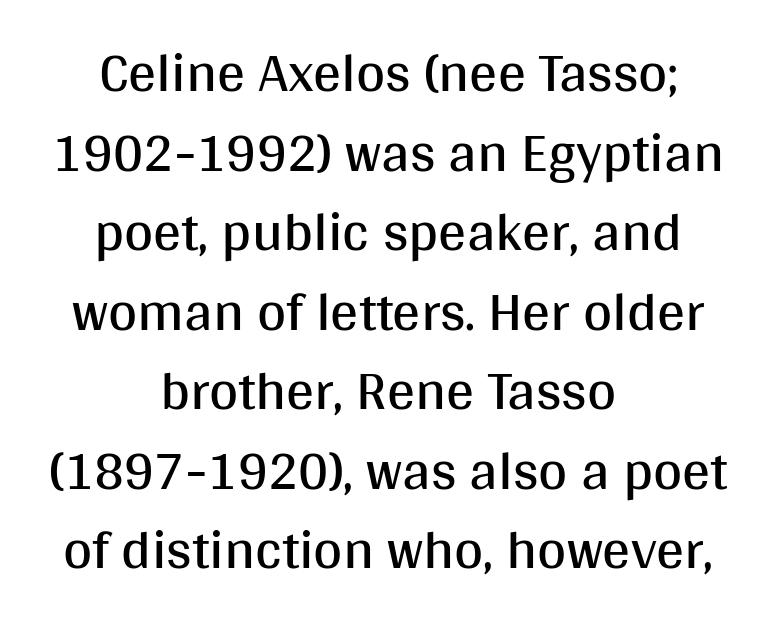
{"serif": "no", "italic": "no", "bold": "no", "weight": "regular", "width": "normal", "stroke_contrast": "medium", "x_height": "large", "monospaced": "no", "underline": "no", "align": "center", "line_spacing": "normal", "line_spacing_ratio": 1.42, "letter_spacing": "normal", "letter_spacing_em": 0.0, "glyph_px": 56}
